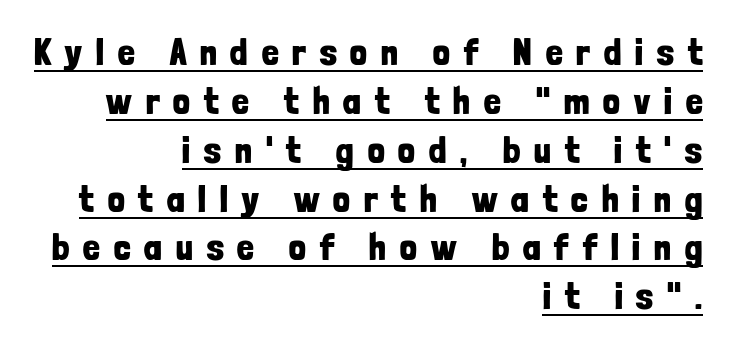
{"serif": "no", "italic": "no", "bold": "yes", "weight": "bold", "width": "condensed", "stroke_contrast": "low", "x_height": "medium", "monospaced": "no", "underline": "yes", "align": "right", "line_spacing": "normal", "line_spacing_ratio": 1.32, "letter_spacing": "wide", "letter_spacing_em": 0.38, "glyph_px": 37}
